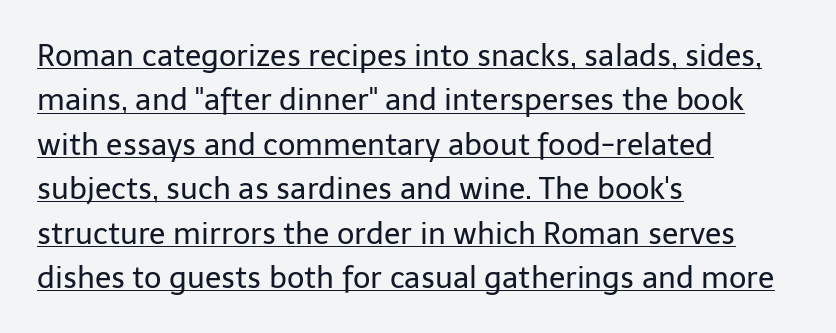
Q: Is the text bold? A: No.
Q: Is the text italic (slanted)? A: No, it is upright.
Q: Is the typeface a serif or a sans-serif typeface? A: Sans-serif.
Q: Is the text underlined? A: Yes.
Q: How is the paragraph aligned? A: Left-aligned.
Q: Is the spacing between letters normal or unusually wide? A: Normal.
Q: Is the spacing between lines tight, normal or loose? A: Normal.
Q: Width (condensed, normal, or wide)? A: Normal.
Q: Stroke contrast? A: Low.
Q: x-height? A: Medium.
Q: Monospaced? A: No.
